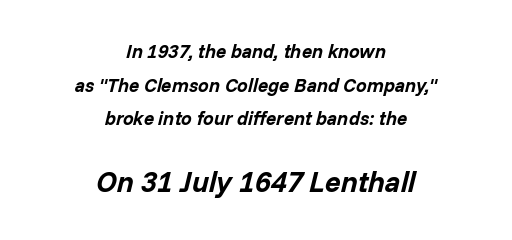
Q: Is the text bold? A: Yes.
Q: Is the text italic (slanted)? A: Yes, it leans right by about 14 degrees.
Q: Is the text underlined? A: No.
Q: How is the paragraph aligned? A: Centered.
Q: Is the spacing between letters normal or unusually wide? A: Normal.
Q: Which block of text is set in a larger size, the first (top) or the second (bottom)? A: The second (bottom) one.
Q: Width (condensed, normal, or wide)? A: Normal.
Q: Stroke contrast? A: Low.
Q: x-height? A: Medium.
Q: Monospaced? A: No.
